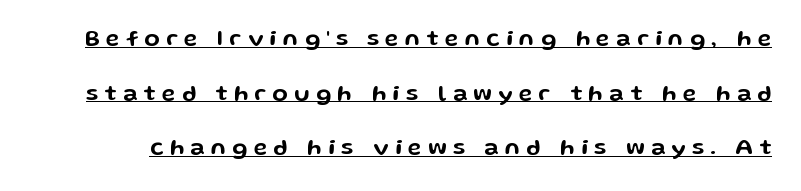
Emphasis is given by a line drawn under the lettering. Whoever set this chose breathing room over compactness in the vertical rhythm. Look at the tracking — it's clearly loosened, letters drifting apart. The type sits square on the baseline with zero lean.
